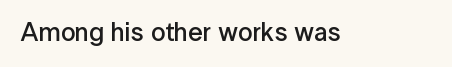
Ascenders rise straight up at ninety degrees. The typesetting leans somewhat heavy: a semibold. Observe the ordinary spacing: letters are neighbours, not strangers. Only glyphs here, with clear space below each row.
